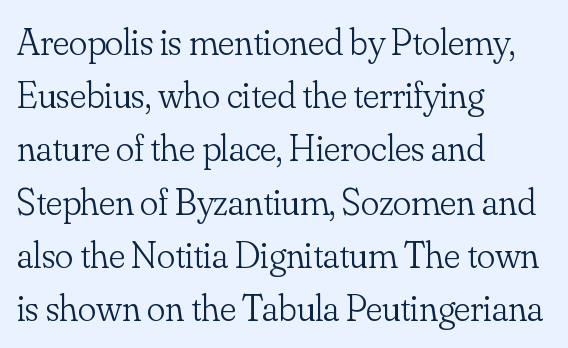
Q: Is the text bold? A: No.
Q: Is the text italic (slanted)? A: No, it is upright.
Q: Is the typeface a serif or a sans-serif typeface? A: Serif.
Q: Is the text underlined? A: No.
Q: How is the paragraph aligned? A: Left-aligned.
Q: Is the spacing between letters normal or unusually wide? A: Normal.
Q: Is the spacing between lines tight, normal or loose? A: Normal.
Q: Width (condensed, normal, or wide)? A: Normal.
Q: Stroke contrast? A: Low.
Q: x-height? A: Small.
Q: Monospaced? A: No.
